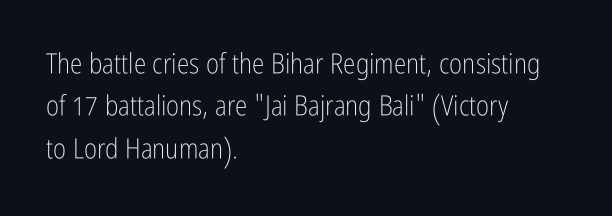
The image shows 28 px light, condensed sans-serif type, upright; set left-aligned, normal line spacing (1.51x), normal letter spacing, not underlined; low stroke contrast and a medium x-height.
